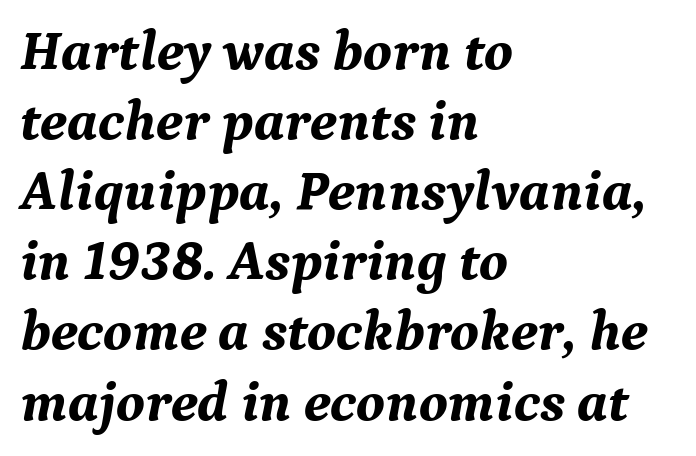
Q: Is the text bold? A: Yes.
Q: Is the text italic (slanted)? A: Yes, it leans right by about 9 degrees.
Q: Is the typeface a serif or a sans-serif typeface? A: Serif.
Q: Is the text underlined? A: No.
Q: How is the paragraph aligned? A: Left-aligned.
Q: Is the spacing between letters normal or unusually wide? A: Normal.
Q: Width (condensed, normal, or wide)? A: Normal.
Q: Stroke contrast? A: Medium.
Q: x-height? A: Medium.
Q: Monospaced? A: No.
